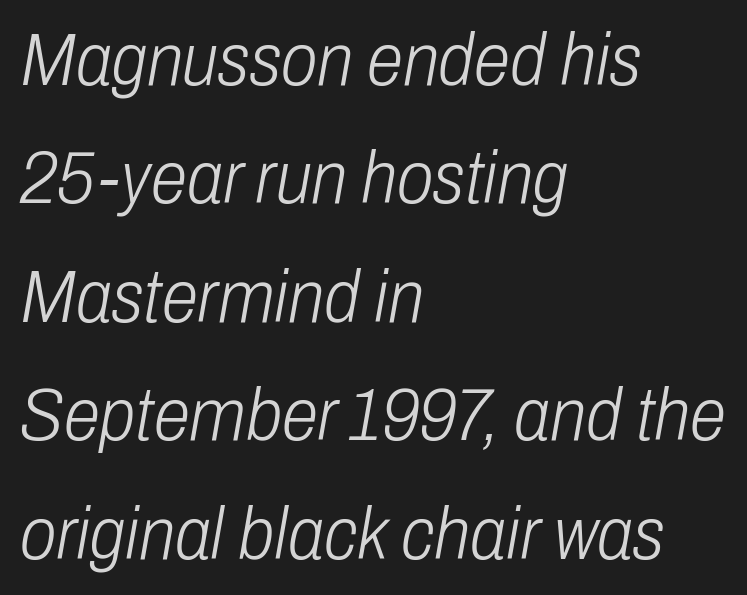
The image shows 74 px light, condensed type, italic (leaning right); set left-aligned, normal line spacing (1.6x), normal letter spacing, not underlined; low stroke contrast and a medium x-height.
